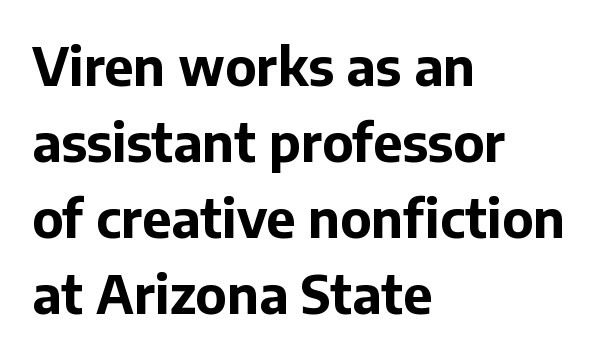
{"serif": "no", "italic": "no", "bold": "yes", "weight": "bold", "width": "normal", "stroke_contrast": "low", "x_height": "medium", "monospaced": "no", "underline": "no", "align": "left", "line_spacing": "normal", "line_spacing_ratio": 1.46, "letter_spacing": "normal", "letter_spacing_em": 0.0, "glyph_px": 52}
